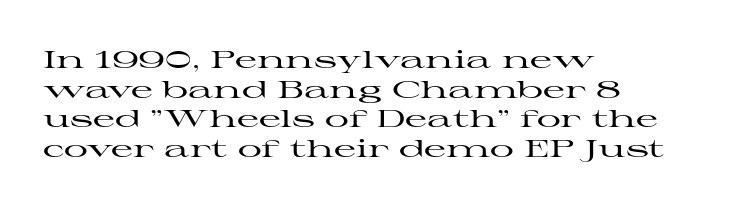
Q: Is the text italic (slanted)? A: No, it is upright.
Q: Is the text underlined? A: No.
Q: How is the paragraph aligned? A: Left-aligned.
Q: Is the spacing between letters normal or unusually wide? A: Normal.
